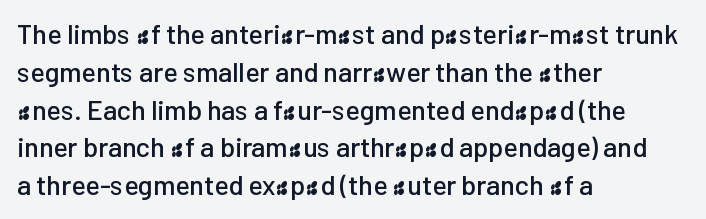
The image shows 27 px text type, upright; set left-aligned, normal line spacing (1.4x), normal letter spacing, not underlined.
